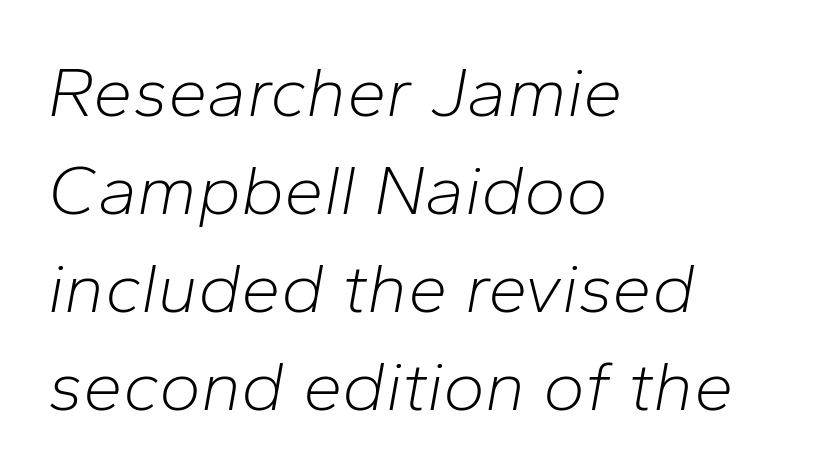
The image shows 71 px light type, italic (leaning right); set left-aligned, normal line spacing (1.38x), normal letter spacing, not underlined; low stroke contrast and a medium x-height.
